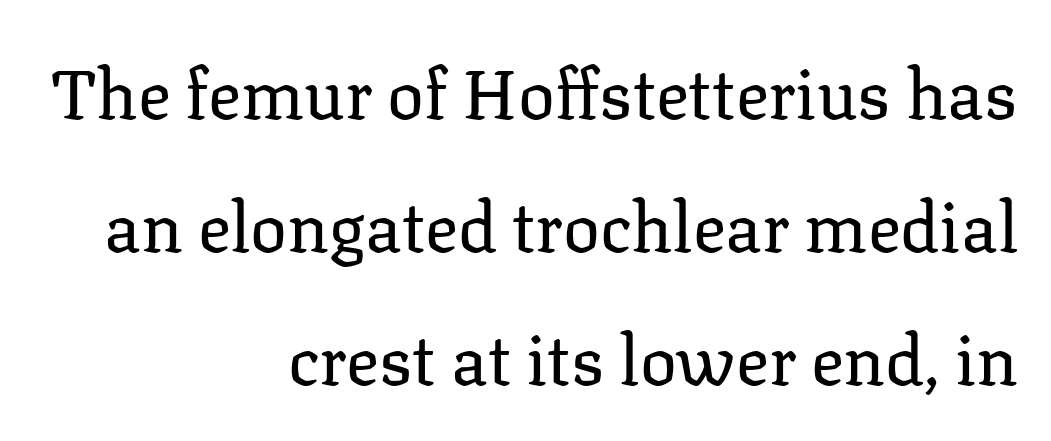
Proportional: the letters do not fall into vertical columns. The passage is arranged like a letterhead date or caption credit — flush right. To sum up the face: it has serifs. These lines keep a tight, regular rhythm from letter to letter. A light-to-regular cut is what we see here. Descenders hang freely into open space.
